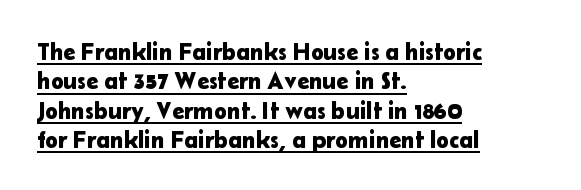
The image shows 24 px text type, upright; set left-aligned, line spacing 1.22x, normal letter spacing, underlined.
